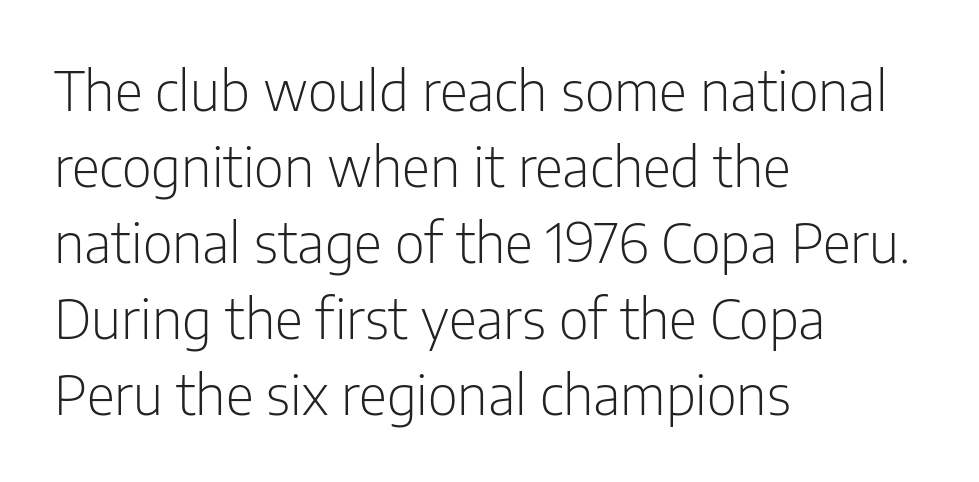
Q: Is the text bold? A: No.
Q: Is the text italic (slanted)? A: No, it is upright.
Q: Is the typeface a serif or a sans-serif typeface? A: Sans-serif.
Q: Is the text underlined? A: No.
Q: How is the paragraph aligned? A: Left-aligned.
Q: Is the spacing between letters normal or unusually wide? A: Normal.
Q: Is the spacing between lines tight, normal or loose? A: Normal.
Q: Width (condensed, normal, or wide)? A: Condensed.
Q: Stroke contrast? A: Low.
Q: x-height? A: Medium.
Q: Monospaced? A: No.
